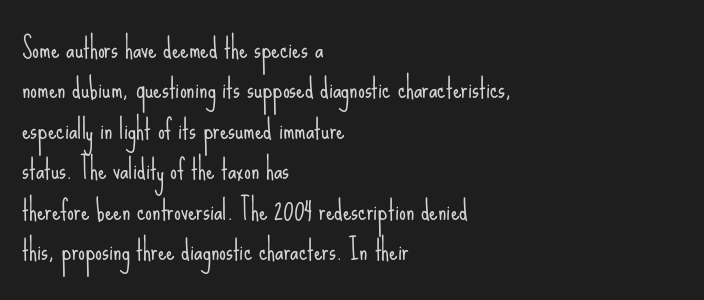
The passage shown stacks its lines at a standard gap. Students, note that the glyphs here touch the page at normal intervals. This reads as an unemphasized weight, regular at the heaviest. Typeset ragged right — the left edge is the straight one. No italicization has been applied; the sample stays upright.
